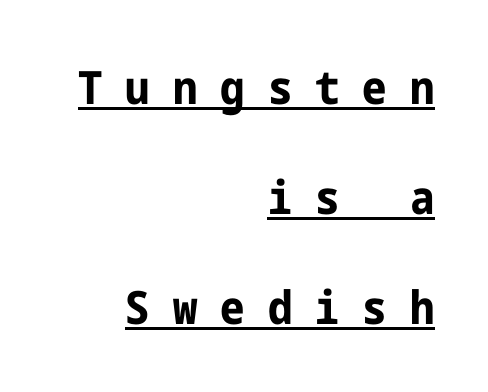
Q: Is the text bold? A: Yes.
Q: Is the text italic (slanted)? A: No, it is upright.
Q: Is the typeface a serif or a sans-serif typeface? A: Sans-serif.
Q: Is the text underlined? A: Yes.
Q: How is the paragraph aligned? A: Right-aligned.
Q: Is the spacing between letters normal or unusually wide? A: Unusually wide.
Q: Is the spacing between lines tight, normal or loose? A: Loose.
Q: Width (condensed, normal, or wide)? A: Condensed.
Q: Stroke contrast? A: Low.
Q: x-height? A: Medium.
